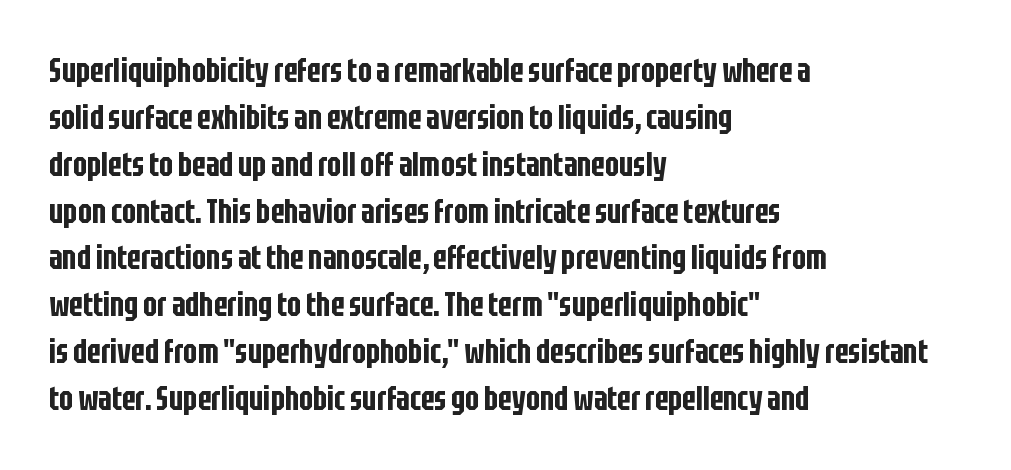
Q: Is the text italic (slanted)? A: No, it is upright.
Q: Is the typeface a serif or a sans-serif typeface? A: Sans-serif.
Q: Is the text underlined? A: No.
Q: How is the paragraph aligned? A: Left-aligned.
Q: Is the spacing between letters normal or unusually wide? A: Normal.
Q: Is the spacing between lines tight, normal or loose? A: Normal.
Q: Width (condensed, normal, or wide)? A: Condensed.
Q: Stroke contrast? A: Low.
Q: x-height? A: Large.
Q: Monospaced? A: No.
